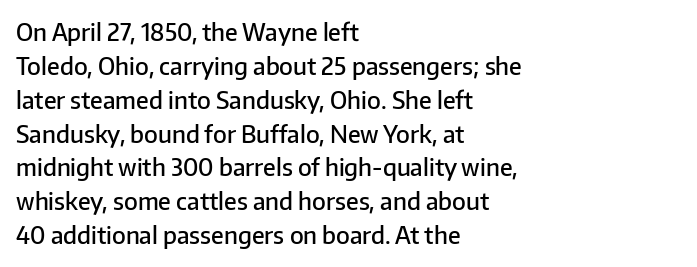
The image shows 24 px text type, upright; set left-aligned, normal line spacing (1.41x), normal letter spacing, not underlined.
